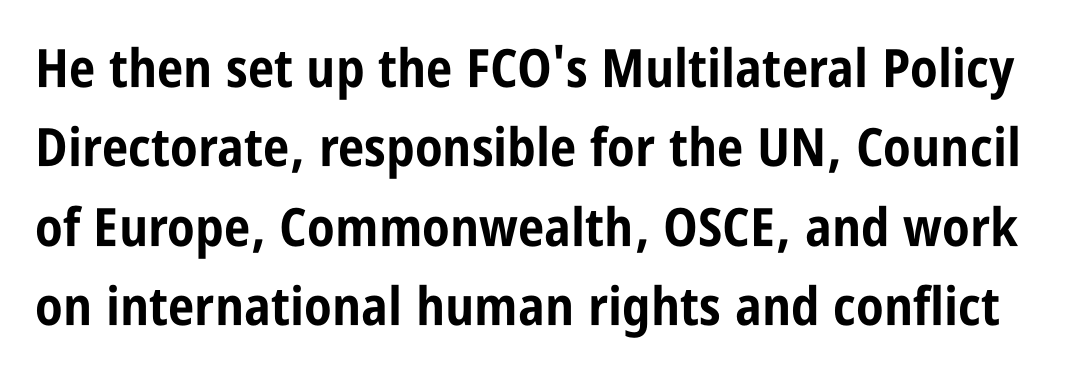
Line spacing here is normal. Is the letter spacing exaggerated? No — it looks like the ordinary default. Note the varied advance widths — an 'i' is clearly narrower than an 'm'. You'd pick this weight for a headline — it's a proper bold. The face used here is a sans, in the tradition of grotesques and geometrics.
